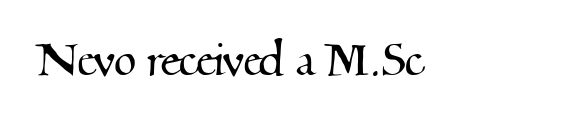
The image shows 58 px serif type; set normal letter spacing, not underlined; medium stroke contrast and a small x-height.
